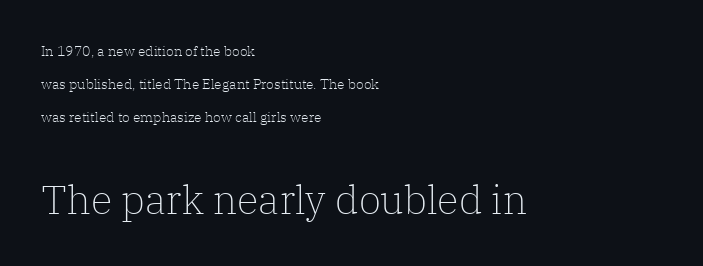
Q: Is the text bold? A: No.
Q: Is the text italic (slanted)? A: No, it is upright.
Q: Is the typeface a serif or a sans-serif typeface? A: Serif.
Q: Is the text underlined? A: No.
Q: How is the paragraph aligned? A: Left-aligned.
Q: Is the spacing between letters normal or unusually wide? A: Normal.
Q: Is the spacing between lines tight, normal or loose? A: Loose.
Q: Which block of text is set in a larger size, the first (top) or the second (bottom)? A: The second (bottom) one.
Q: Width (condensed, normal, or wide)? A: Normal.
Q: Stroke contrast? A: Low.
Q: x-height? A: Medium.
Q: Monospaced? A: No.
